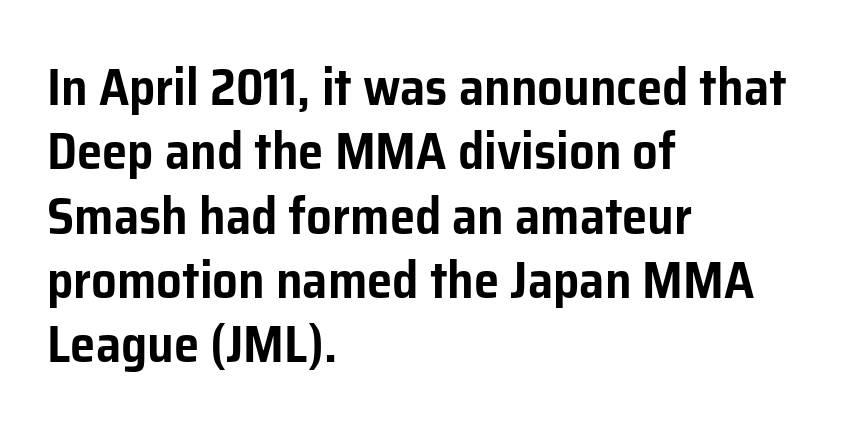
{"serif": "no", "italic": "no", "width": "normal", "stroke_contrast": "low", "x_height": "medium", "monospaced": "no", "underline": "no", "align": "left", "line_spacing": "normal", "line_spacing_ratio": 1.26, "letter_spacing": "normal", "letter_spacing_em": 0.0, "glyph_px": 51}
